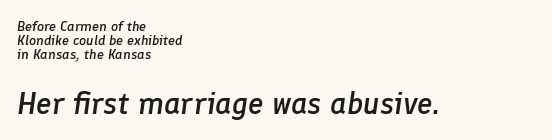
Q: Is the text bold? A: Semi-bold.
Q: Is the text italic (slanted)? A: Yes, it leans right by about 8 degrees.
Q: Is the text underlined? A: No.
Q: How is the paragraph aligned? A: Left-aligned.
Q: Is the spacing between letters normal or unusually wide? A: Normal.
Q: Is the spacing between lines tight, normal or loose? A: Tight.
Q: Which block of text is set in a larger size, the first (top) or the second (bottom)? A: The second (bottom) one.
Q: Width (condensed, normal, or wide)? A: Normal.
Q: Stroke contrast? A: Low.
Q: x-height? A: Medium.
Q: Monospaced? A: No.
